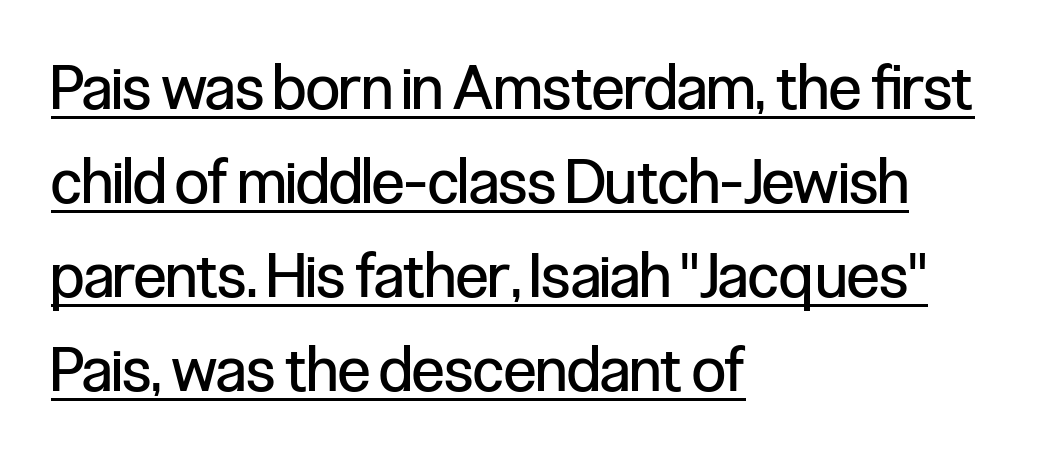
Q: Is the text bold? A: No.
Q: Is the text italic (slanted)? A: No, it is upright.
Q: Is the typeface a serif or a sans-serif typeface? A: Sans-serif.
Q: Is the text underlined? A: Yes.
Q: How is the paragraph aligned? A: Left-aligned.
Q: Is the spacing between letters normal or unusually wide? A: Normal.
Q: Is the spacing between lines tight, normal or loose? A: Normal.
Q: Width (condensed, normal, or wide)? A: Condensed.
Q: Stroke contrast? A: Low.
Q: x-height? A: Medium.
Q: Monospaced? A: No.
